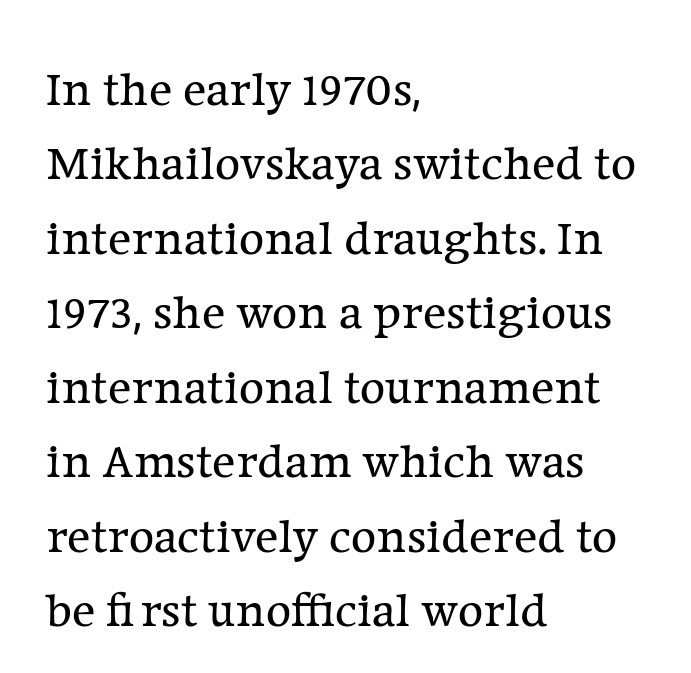
{"serif": "yes", "italic": "no", "bold": "no", "weight": "regular", "width": "normal", "stroke_contrast": "low", "x_height": "medium", "monospaced": "no", "underline": "no", "align": "left", "line_spacing": "normal", "line_spacing_ratio": 1.52, "letter_spacing": "normal", "letter_spacing_em": 0.0, "glyph_px": 49}
